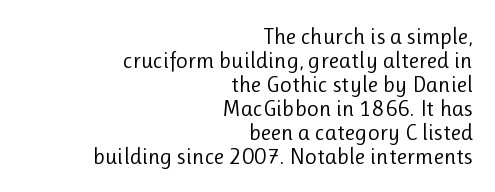
Posture: upright roman. You could call the tracking neutral — neither tight nor loose. Summary of vertical rhythm: compact, with narrow interline spacing. The passage shown is not bold in any degree. Visually the block forms a straight wall on the right and a jagged coastline on the left. Words float on clear page, feet unadorned.
